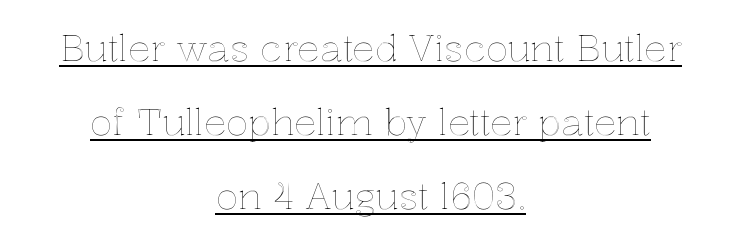
Q: Is the text italic (slanted)? A: No, it is upright.
Q: Is the text underlined? A: Yes.
Q: How is the paragraph aligned? A: Centered.
Q: Is the spacing between letters normal or unusually wide? A: Normal.
Q: Is the spacing between lines tight, normal or loose? A: Loose.
Q: Width (condensed, normal, or wide)? A: Normal.
Q: x-height? A: Medium.
Q: Monospaced? A: No.
